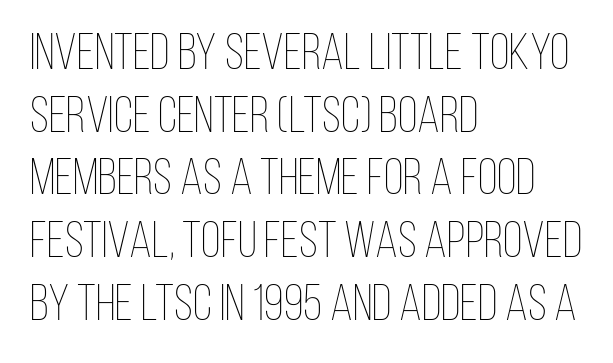
The image shows 51 px thin, condensed type, upright; set left-aligned, line spacing 1.23x, normal letter spacing, not underlined; low stroke contrast and a large x-height.
